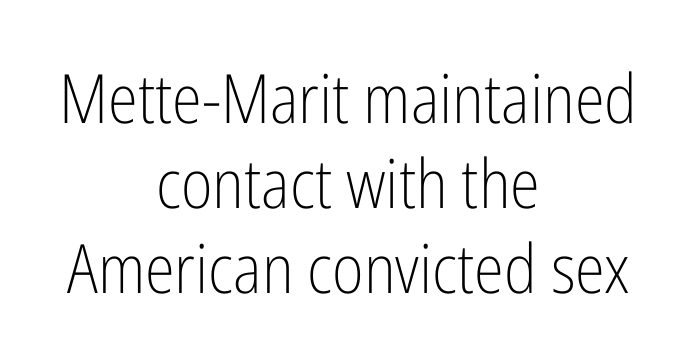
The image shows 68 px light, condensed sans-serif type, upright; set centered, normal line spacing (1.25x), normal letter spacing, not underlined; low stroke contrast and a medium x-height.
